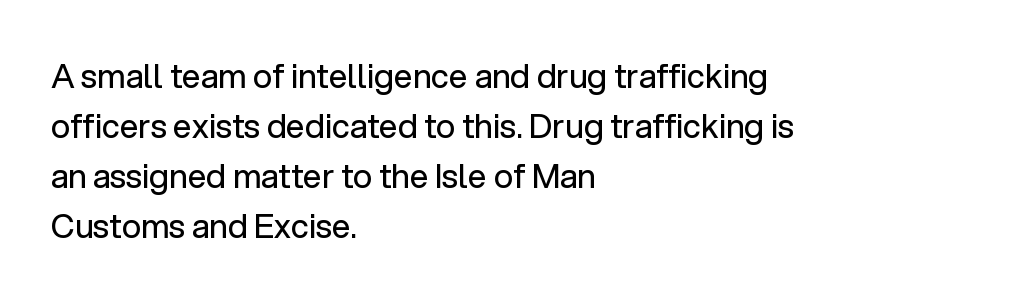
Q: Is the text bold? A: No.
Q: Is the text italic (slanted)? A: No, it is upright.
Q: Is the typeface a serif or a sans-serif typeface? A: Sans-serif.
Q: Is the text underlined? A: No.
Q: How is the paragraph aligned? A: Left-aligned.
Q: Is the spacing between letters normal or unusually wide? A: Normal.
Q: Is the spacing between lines tight, normal or loose? A: Normal.
Q: Width (condensed, normal, or wide)? A: Normal.
Q: Stroke contrast? A: Low.
Q: x-height? A: Medium.
Q: Monospaced? A: No.
